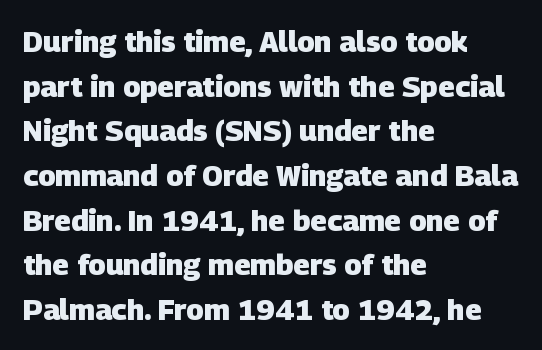
The image shows 29 px heavy sans-serif type; set left-aligned, normal line spacing (1.54x), normal letter spacing, not underlined; low stroke contrast and a large x-height.
